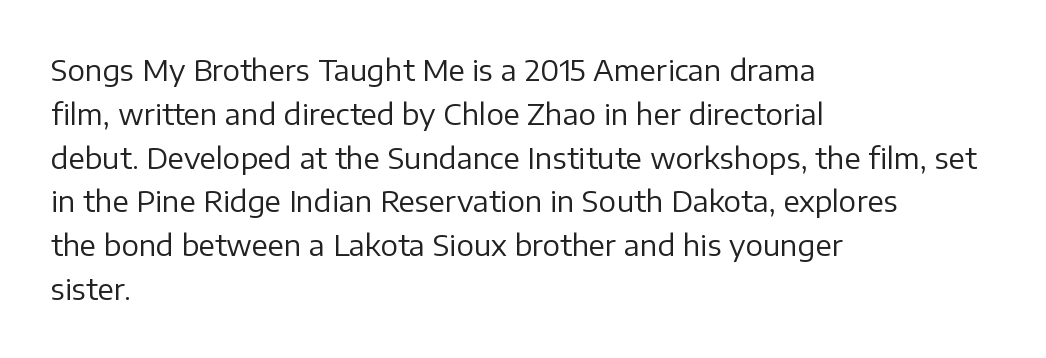
This is not heavy type; no bold has been used. A typesetter would call this proportional, since set widths differ per character. Compared with typical body copy, the letter spacing here is the same. The passage shown is not underscored anywhere.
